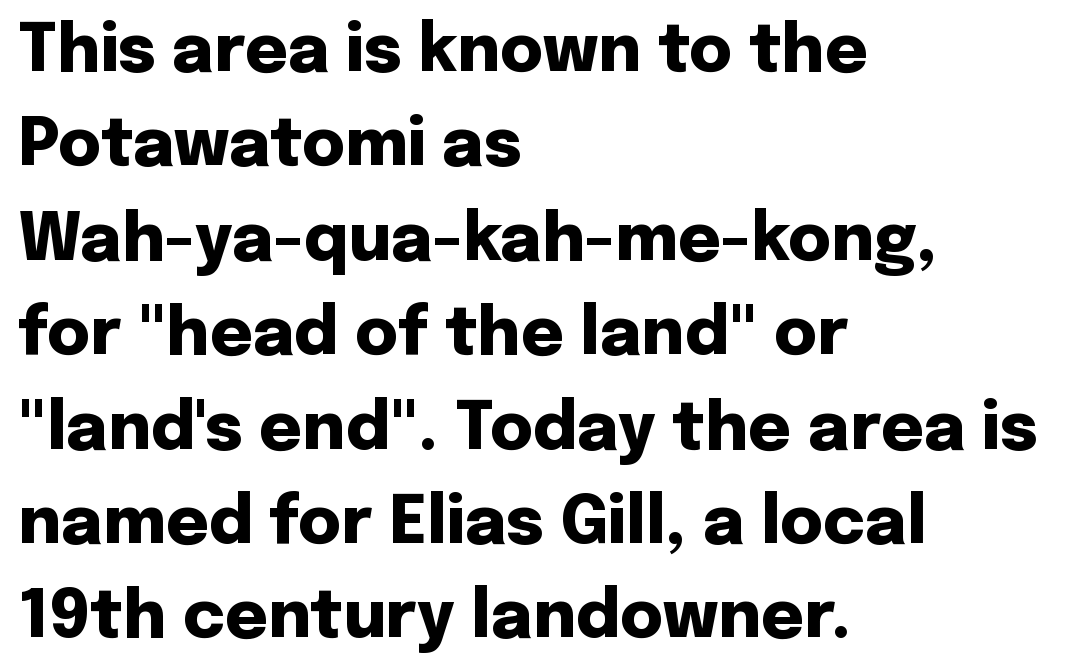
{"serif": "no", "italic": "no", "bold": "yes", "weight": "heavy", "width": "normal", "stroke_contrast": "low", "x_height": "medium", "monospaced": "no", "underline": "no", "align": "left", "line_spacing": "normal", "line_spacing_ratio": 1.43, "letter_spacing": "normal", "letter_spacing_em": 0.0, "glyph_px": 66}
